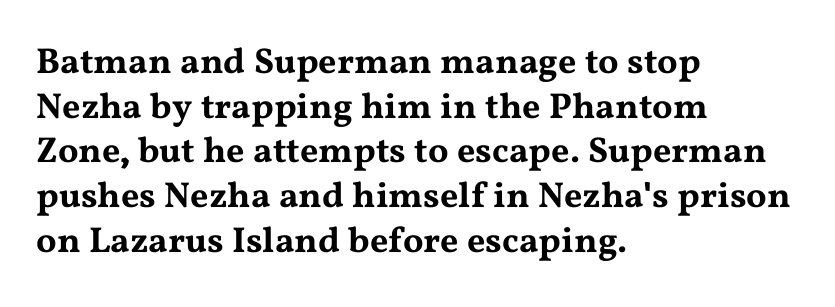
The image shows 36 px wide serif type, upright; set left-aligned, line spacing 1.24x, normal letter spacing, not underlined; medium stroke contrast and a medium x-height.
